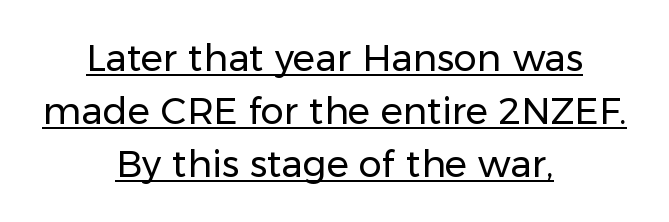
The image shows 37 px regular-weight sans-serif type, upright; set centered, normal line spacing (1.43x), normal letter spacing, underlined; low stroke contrast and a medium x-height.
